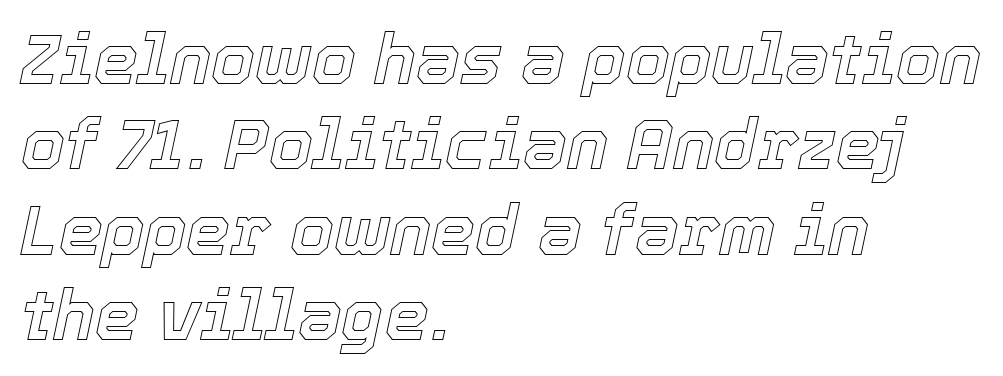
The foot of each line stays bare and open. Short note: letters normally spaced. The paragraph has a hard left edge and a soft right edge. When letters slant like this, we call the style italic. A typesetter would call this proportional, since set widths differ per character.
